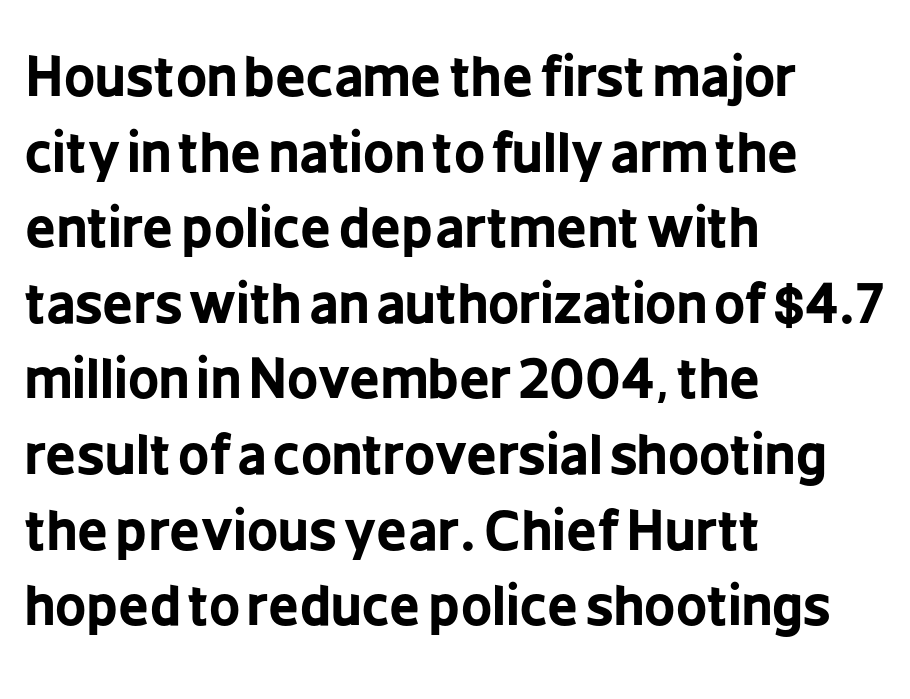
The image shows 54 px bold, condensed sans-serif type, upright; set left-aligned, normal line spacing (1.4x), normal letter spacing, not underlined; low stroke contrast and a medium x-height.
